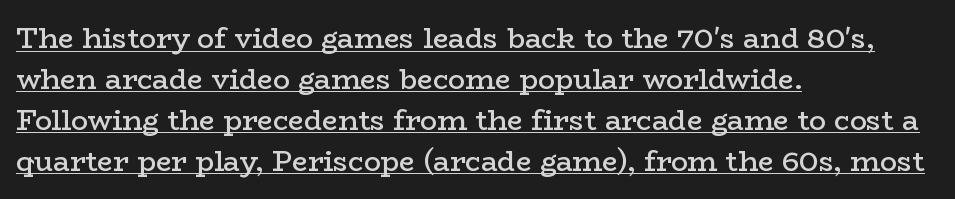
Underlining? Definitely there. This is moderately heavy type, rendered in semibold. This is serif lettering, the kind often seen in printed books. Each word holds together tightly as a unit, with standard inter-letter gaps.
